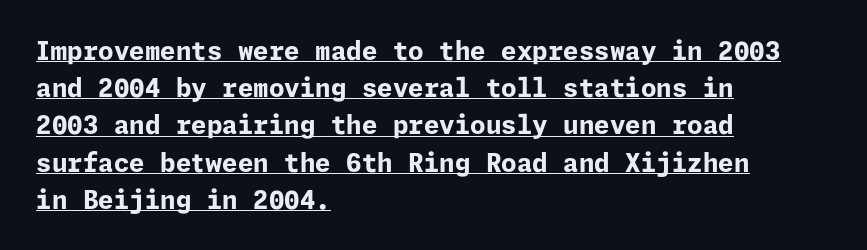
These lines are set flush left with a ragged right edge. The typesetting leans heavy: a genuine bold. Notice how the stems are strictly vertical — no italics here. Reading down the column, the eye jumps a familiar distance to each next line. The rendering uses the underline text-decoration.
